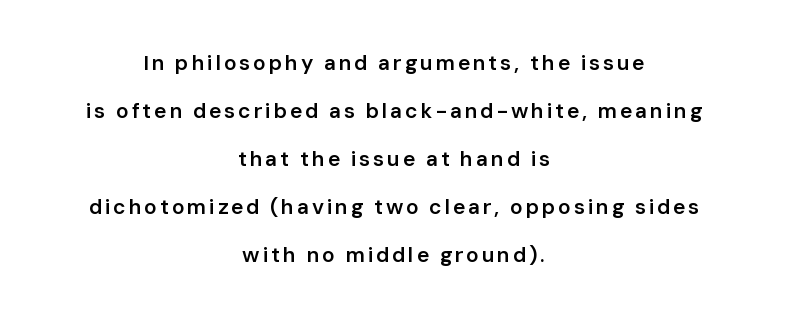
The glyphs have the mass of a demibold cut, below bold. The designer dialed line spacing up above the default. The foot of each line stays bare and open. The setting favours the middle, as headings and verse often do. Unlike italic type, these characters show no tilt at all.
